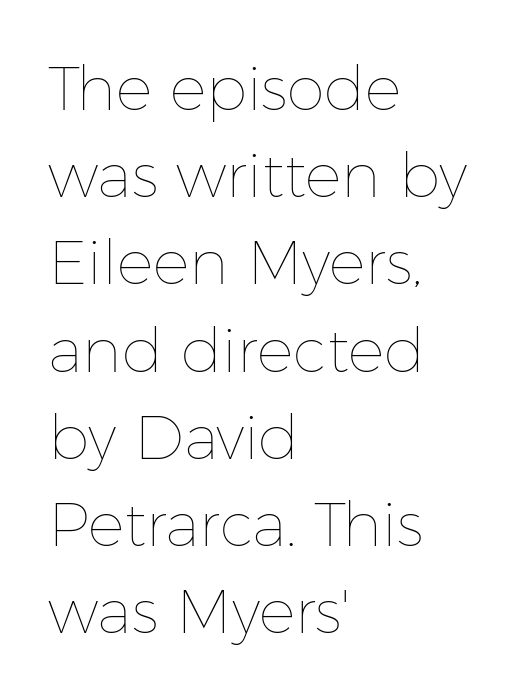
Q: Is the text bold? A: No.
Q: Is the text italic (slanted)? A: No, it is upright.
Q: Is the text underlined? A: No.
Q: How is the paragraph aligned? A: Left-aligned.
Q: Is the spacing between letters normal or unusually wide? A: Normal.
Q: Is the spacing between lines tight, normal or loose? A: Normal.
Q: Width (condensed, normal, or wide)? A: Normal.
Q: Stroke contrast? A: Low.
Q: x-height? A: Medium.
Q: Monospaced? A: No.
